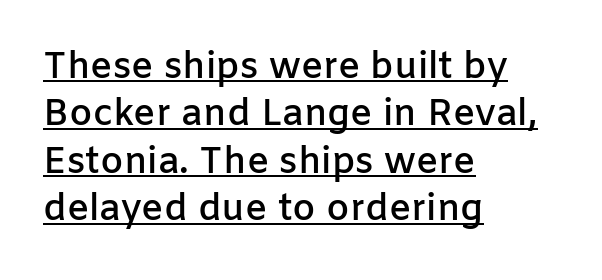
Q: Is the text bold? A: Semi-bold.
Q: Is the text italic (slanted)? A: No, it is upright.
Q: Is the typeface a serif or a sans-serif typeface? A: Sans-serif.
Q: Is the text underlined? A: Yes.
Q: How is the paragraph aligned? A: Left-aligned.
Q: Is the spacing between letters normal or unusually wide? A: Normal.
Q: Is the spacing between lines tight, normal or loose? A: Normal.
Q: Width (condensed, normal, or wide)? A: Normal.
Q: Stroke contrast? A: Low.
Q: x-height? A: Medium.
Q: Monospaced? A: No.
